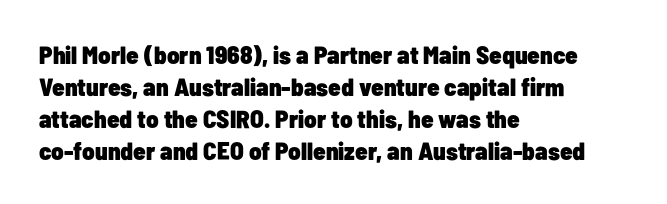
Q: Is the text bold? A: Yes.
Q: Is the text italic (slanted)? A: No, it is upright.
Q: Is the text underlined? A: No.
Q: How is the paragraph aligned? A: Left-aligned.
Q: Is the spacing between letters normal or unusually wide? A: Normal.
Q: Is the spacing between lines tight, normal or loose? A: Normal.
